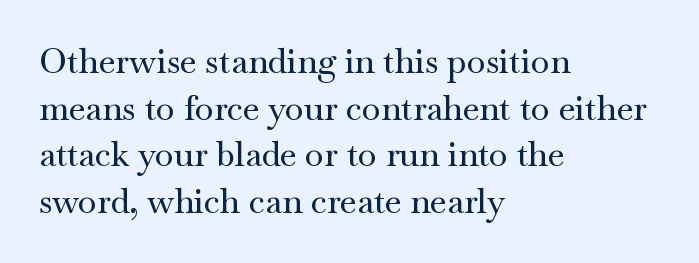
Q: Is the text italic (slanted)? A: No, it is upright.
Q: Is the typeface a serif or a sans-serif typeface? A: Serif.
Q: Is the text underlined? A: No.
Q: How is the paragraph aligned? A: Left-aligned.
Q: Is the spacing between letters normal or unusually wide? A: Normal.
Q: Is the spacing between lines tight, normal or loose? A: Normal.
Q: Width (condensed, normal, or wide)? A: Wide.
Q: Stroke contrast? A: Medium.
Q: x-height? A: Small.
Q: Monospaced? A: No.
